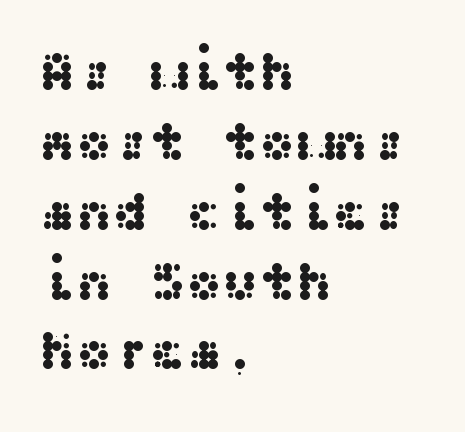
Plain, unruled lines of type. Between one letter and the next there's only the usual sliver of space. Horizontal bands of white between lines are of average thickness. The setting favours the left margin, as ordinary paragraphs usually do.
